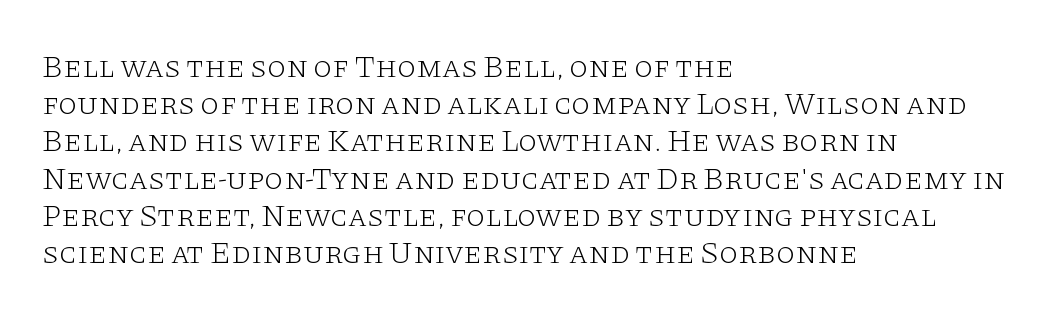
The image shows 31 px light, wide serif type, upright; set left-aligned, line spacing 1.2x, normal letter spacing, not underlined; low stroke contrast and a large x-height.
